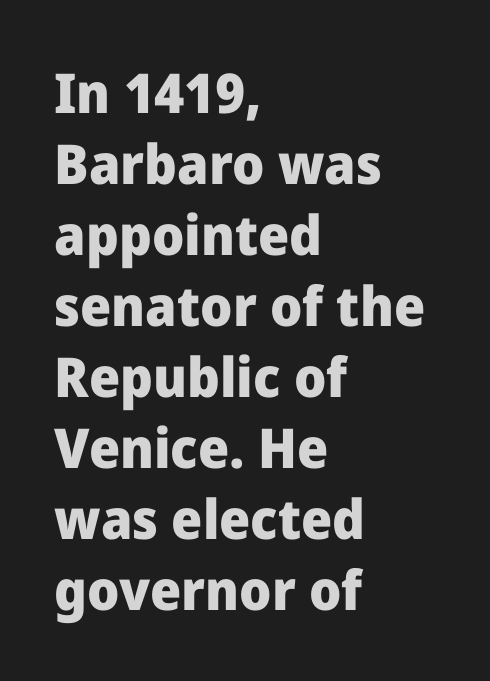
Successive baselines arrive at the customary interval. Heft: maximum for text — a bold. A roman cut, with each character standing at attention. These lines stack with their left ends in a neat column. Looks like regular typesetting: each glyph gets only the width it needs.
